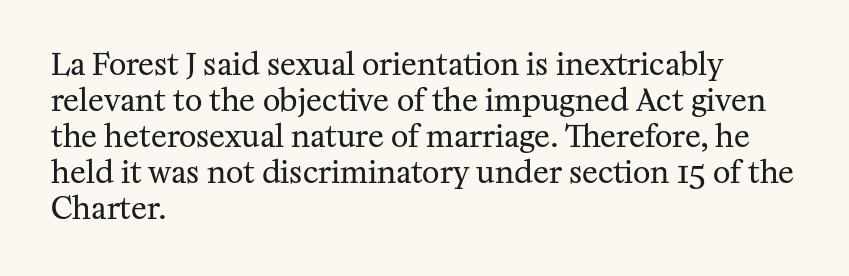
Q: Is the text bold? A: No.
Q: Is the text italic (slanted)? A: No, it is upright.
Q: Is the typeface a serif or a sans-serif typeface? A: Serif.
Q: Is the text underlined? A: No.
Q: How is the paragraph aligned? A: Left-aligned.
Q: Is the spacing between letters normal or unusually wide? A: Normal.
Q: Width (condensed, normal, or wide)? A: Normal.
Q: Stroke contrast? A: Medium.
Q: x-height? A: Medium.
Q: Monospaced? A: No.
